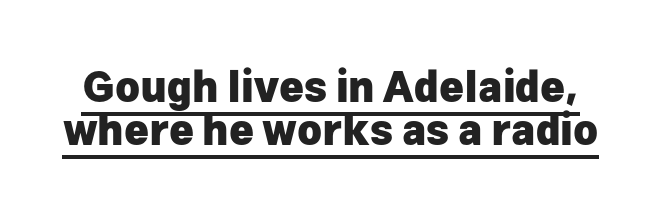
Q: Is the text bold? A: Yes.
Q: Is the text italic (slanted)? A: No, it is upright.
Q: Is the typeface a serif or a sans-serif typeface? A: Sans-serif.
Q: Is the text underlined? A: Yes.
Q: Is the spacing between letters normal or unusually wide? A: Normal.
Q: Is the spacing between lines tight, normal or loose? A: Tight.
Q: Width (condensed, normal, or wide)? A: Normal.
Q: Stroke contrast? A: Low.
Q: x-height? A: Medium.
Q: Monospaced? A: No.
